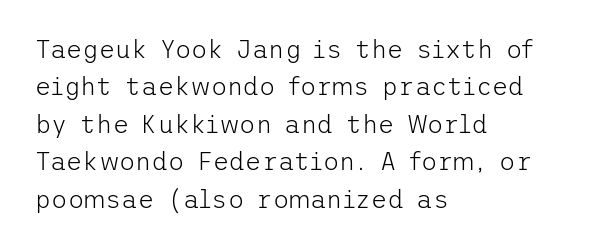
In CSS terms this would be text-align: left. Descenders are the only things crossing below the line. One glance says typical: line gaps are just what's usual. This is the regular roman posture of the typeface.
